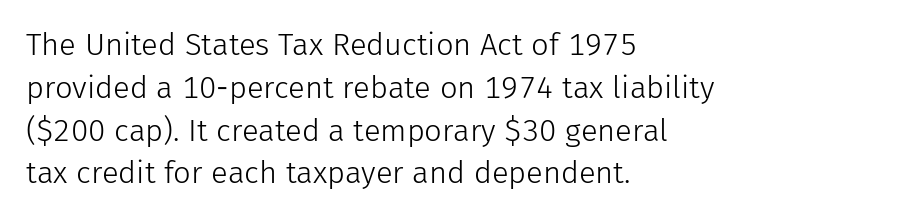
Compared with typical body copy, the letter spacing here is the same. These lines were composed using upright roman letters. Typographically, this falls in the sans-serif category. This sample has the flowing, uneven cadence of proportional lettering. These lines sit exactly where default settings would place them. No word sits above an underline.
